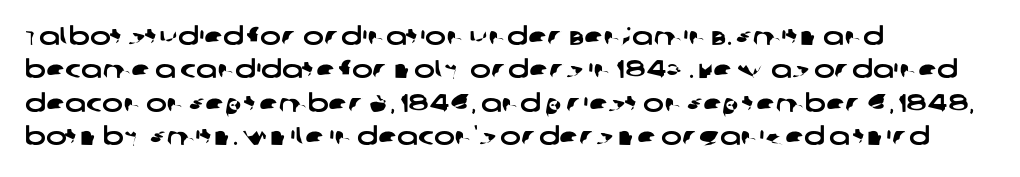
Line beginnings align vertically; line endings do not. Is the letter spacing exaggerated? No — it looks like the ordinary default. The designer left line spacing at the default. The string is rendered with underlining switched off.
